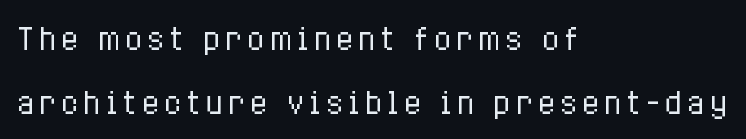
The image shows 30 px regular-weight, condensed type, upright; set left-aligned, loose line spacing (2.15x), not underlined; low stroke contrast and a medium x-height.
